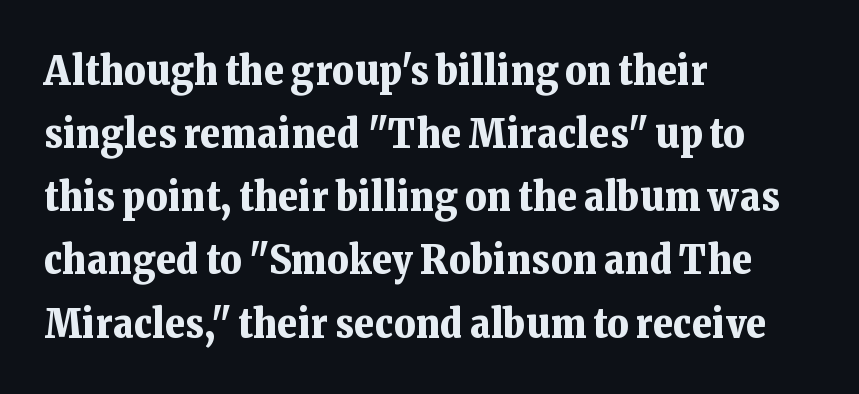
{"serif": "yes", "italic": "no", "bold": "yes", "weight": "bold", "width": "normal", "stroke_contrast": "low", "x_height": "medium", "monospaced": "no", "underline": "no", "align": "left", "line_spacing": "normal", "line_spacing_ratio": 1.54, "letter_spacing": "normal", "letter_spacing_em": 0.0, "glyph_px": 41}
